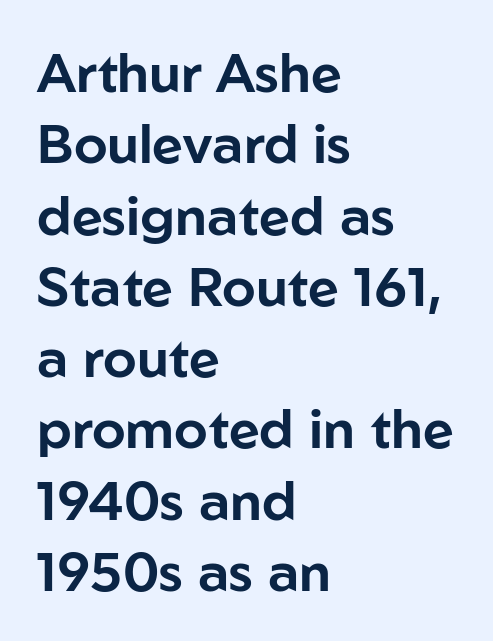
Here the designer chose a conventional face with non-uniform glyph widths. The rendering keeps characters at their native spacing. Reading down the block, your eye returns to a fixed left position each line. The gap between lines stays unmarked. Regarding leading, the lines here are spaced in the standard way. You can tell it's not italic because the verticals are truly vertical.
